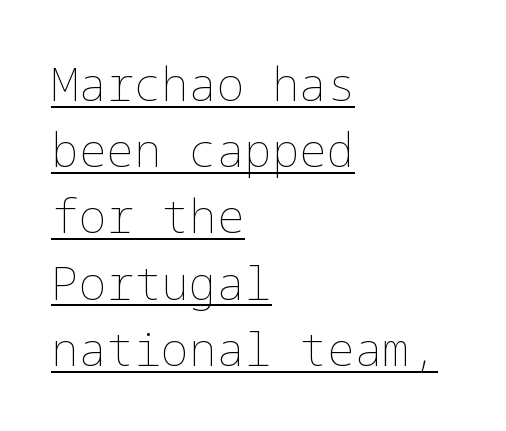
Q: Is the text bold? A: No.
Q: Is the text italic (slanted)? A: No, it is upright.
Q: Is the text underlined? A: Yes.
Q: How is the paragraph aligned? A: Left-aligned.
Q: Is the spacing between letters normal or unusually wide? A: Normal.
Q: Is the spacing between lines tight, normal or loose? A: Normal.
Q: Width (condensed, normal, or wide)? A: Normal.
Q: Stroke contrast? A: Low.
Q: x-height? A: Medium.
